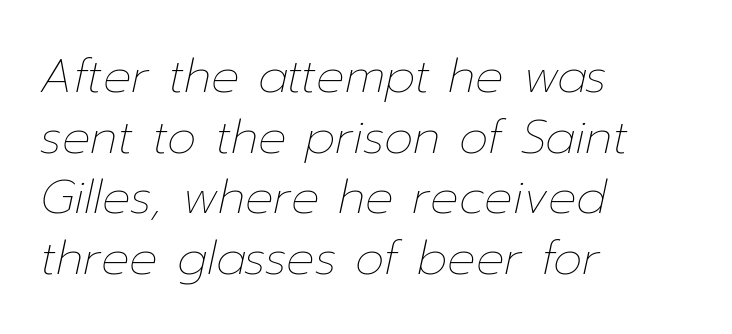
Visually the block forms a straight wall on the left and a jagged coastline on the right. Note the varied advance widths — an 'i' is clearly narrower than an 'm'. Stem width sits at or under what a default text font uses. There is no visible air inserted between adjacent glyphs. Descender tails drop into unmarked territory. Looking at the ascenders, they clearly lean.
